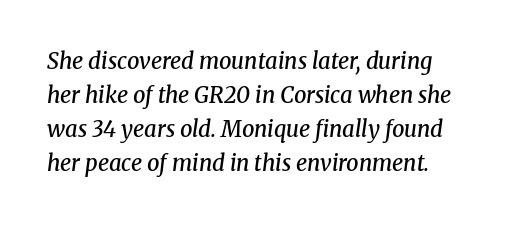
Check the space under the baseline: it is left empty. Successive baselines arrive at the customary interval. The glyphs look as if they've been sheared to an angle. Nobody touched the tracking dial on this one. The passage shown is semibold, sitting just below true bold.
